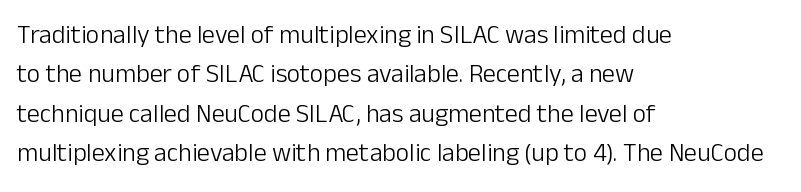
The image shows 26 px text type, upright; set left-aligned, normal line spacing (1.51x), normal letter spacing, not underlined.
